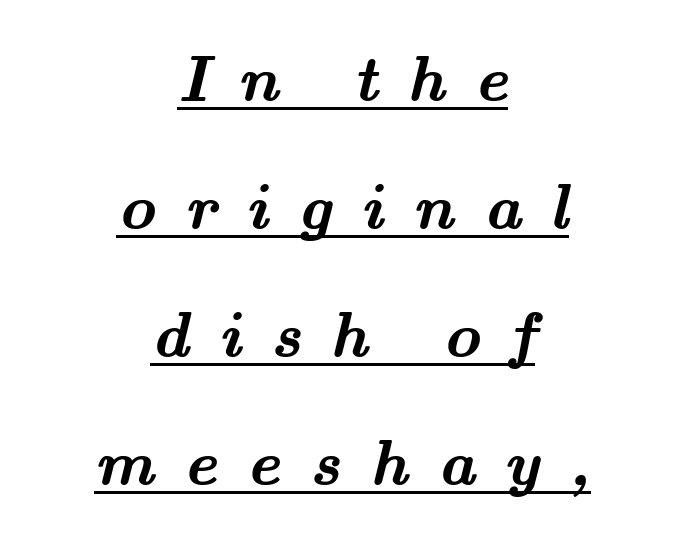
Is the type bold? Yes — the strokes are clearly thick and heavy. Inter-character spacing is expanded well beyond the font's built-in metrics. The designer went with a serif here, giving each stem small feet. Airy leading. Reading down the block, each line starts at a different indent, mirrored at its end. A rule runs beneath these lines of type.
